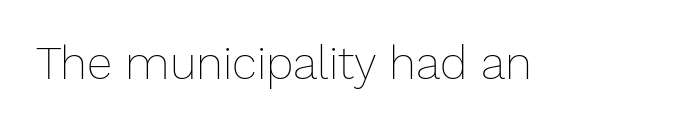
Q: Is the text bold? A: No.
Q: Is the text italic (slanted)? A: No, it is upright.
Q: Is the text underlined? A: No.
Q: Is the spacing between letters normal or unusually wide? A: Normal.
Q: Width (condensed, normal, or wide)? A: Normal.
Q: Stroke contrast? A: Low.
Q: x-height? A: Medium.
Q: Monospaced? A: No.
